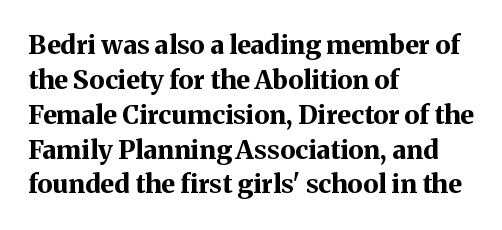
Q: Is the text bold? A: Yes.
Q: Is the text italic (slanted)? A: No, it is upright.
Q: Is the text underlined? A: No.
Q: How is the paragraph aligned? A: Left-aligned.
Q: Is the spacing between letters normal or unusually wide? A: Normal.
Q: Is the spacing between lines tight, normal or loose? A: Normal.
